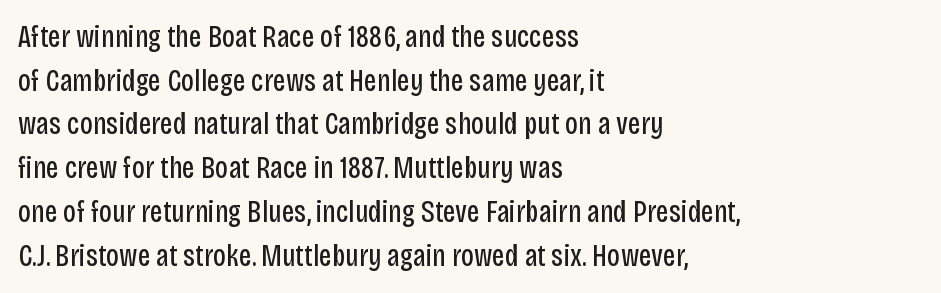
Q: Is the text bold? A: No.
Q: Is the text italic (slanted)? A: No, it is upright.
Q: Is the typeface a serif or a sans-serif typeface? A: Sans-serif.
Q: Is the text underlined? A: No.
Q: How is the paragraph aligned? A: Left-aligned.
Q: Is the spacing between letters normal or unusually wide? A: Normal.
Q: Is the spacing between lines tight, normal or loose? A: Normal.
Q: Width (condensed, normal, or wide)? A: Condensed.
Q: Stroke contrast? A: Low.
Q: x-height? A: Large.
Q: Monospaced? A: No.
